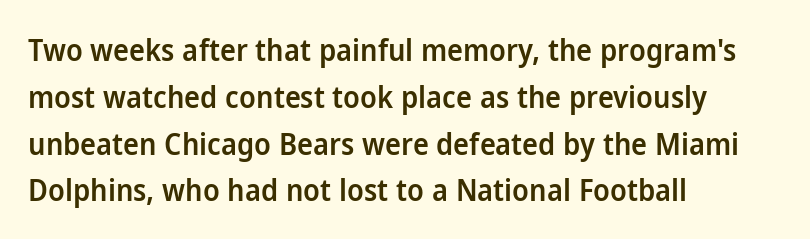
Layout note: lines flush left. Notice how the stems are strictly vertical — no italics here. The string is rendered with underlining switched off. The face used here is a sans, in the tradition of grotesques and geometrics.
